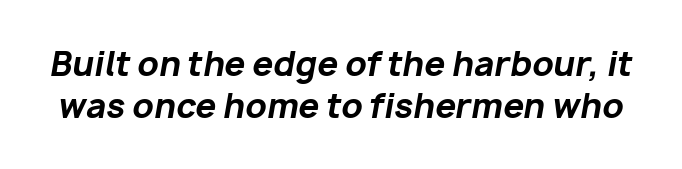
Quick note: underline off. Vertically, the passage feels balanced, rows spaced as you'd expect. Characters follow at the spacing the type designer built in. Character widths vary here, with narrow letters taking less room than wide ones. Heavy, bold letterforms. It's the slanting kind of type.
